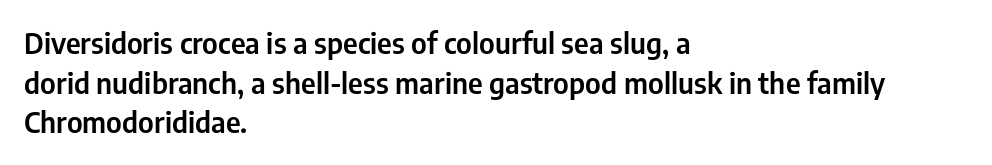
Q: Is the text italic (slanted)? A: No, it is upright.
Q: Is the typeface a serif or a sans-serif typeface? A: Sans-serif.
Q: Is the text underlined? A: No.
Q: How is the paragraph aligned? A: Left-aligned.
Q: Is the spacing between letters normal or unusually wide? A: Normal.
Q: Is the spacing between lines tight, normal or loose? A: Normal.
Q: Width (condensed, normal, or wide)? A: Condensed.
Q: Stroke contrast? A: Low.
Q: x-height? A: Medium.
Q: Monospaced? A: No.
